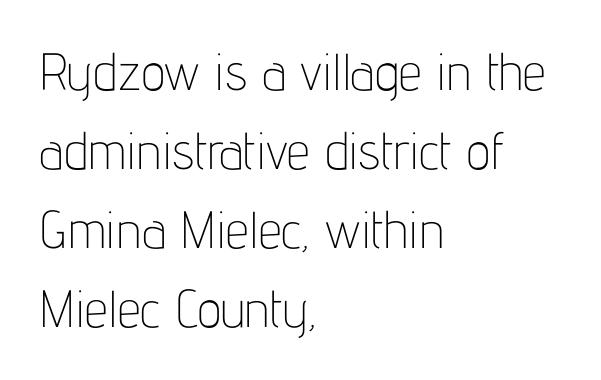
Characters remain perfectly vertical along every line. The type family on display is of the sans-serif kind. Notice how descenders clear the ascenders below comfortably — that's standard leading. Each row of text sits above clean, open space. This is not heavy type; no bold has been used. This rendering leaves character spacing at its baseline value.
